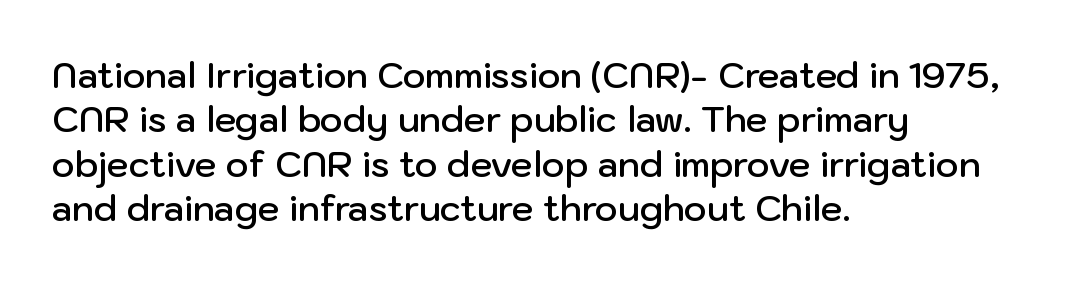
{"serif": "no", "italic": "no", "bold": "semi", "weight": "semibold", "width": "normal", "stroke_contrast": "low", "x_height": "medium", "monospaced": "no", "underline": "no", "align": "left", "line_spacing": "normal", "line_spacing_ratio": 1.27, "letter_spacing": "normal", "letter_spacing_em": 0.0, "glyph_px": 35}
